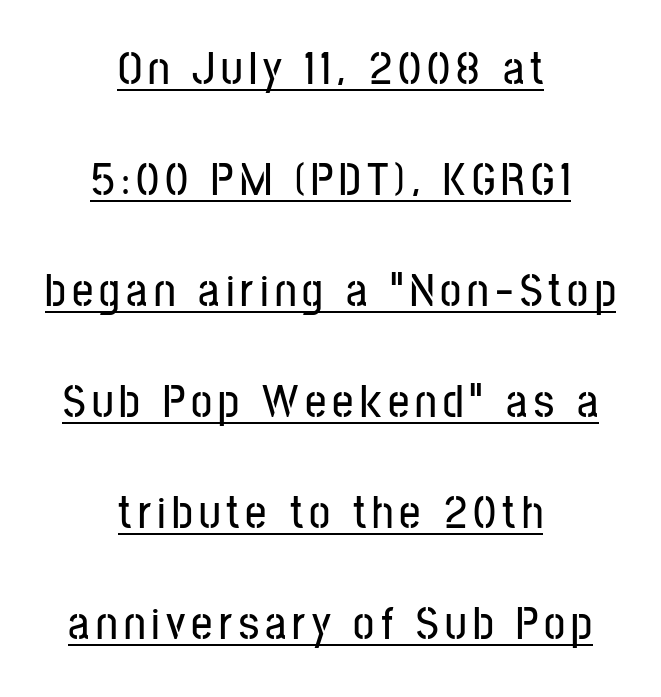
Character widths vary here, with narrow letters taking less room than wide ones. Has an underline been added? It has. The space between consecutive lines is lavish. Compared with a flush-left layout, this one balances lines on the center instead. Every stem runs plumb, perpendicular to the baseline.
